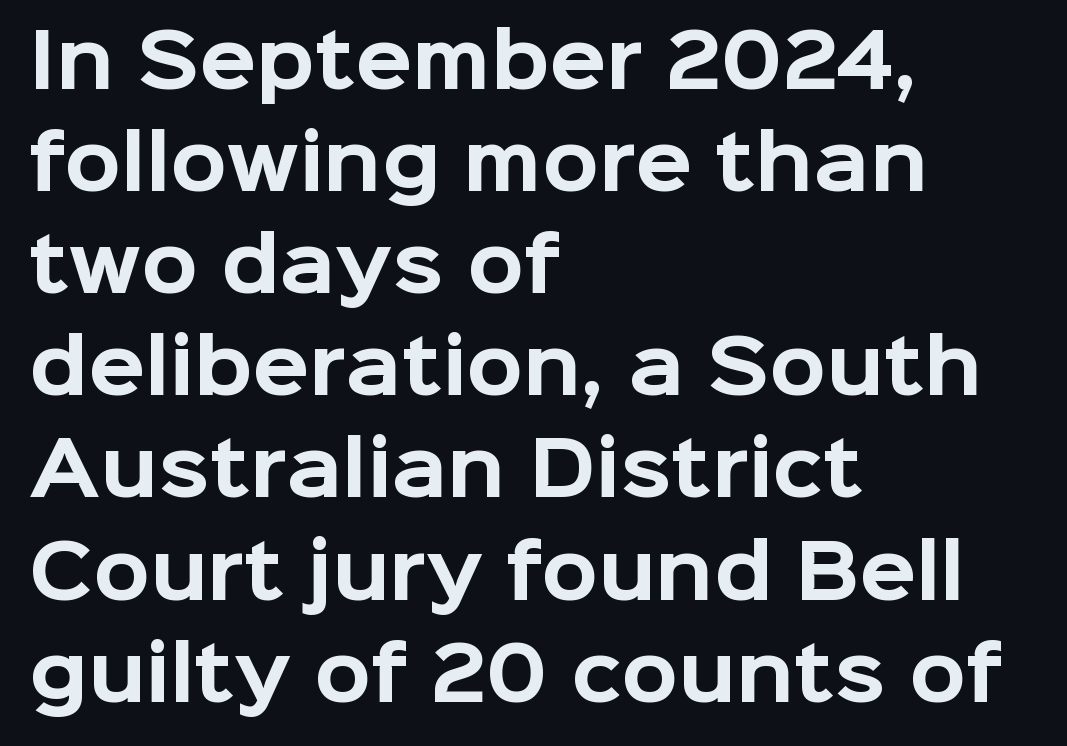
The image shows 74 px bold sans-serif type, upright; set left-aligned, normal line spacing (1.38x), normal letter spacing, not underlined; low stroke contrast and a medium x-height.
